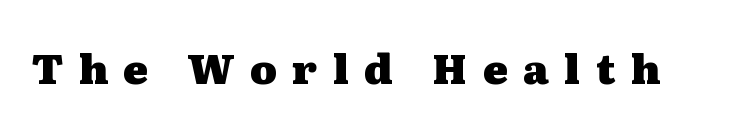
Q: Is the text bold? A: Yes.
Q: Is the text italic (slanted)? A: No, it is upright.
Q: Is the typeface a serif or a sans-serif typeface? A: Serif.
Q: Is the text underlined? A: No.
Q: Is the spacing between letters normal or unusually wide? A: Unusually wide.
Q: Width (condensed, normal, or wide)? A: Wide.
Q: Stroke contrast? A: Medium.
Q: x-height? A: Medium.
Q: Monospaced? A: No.
